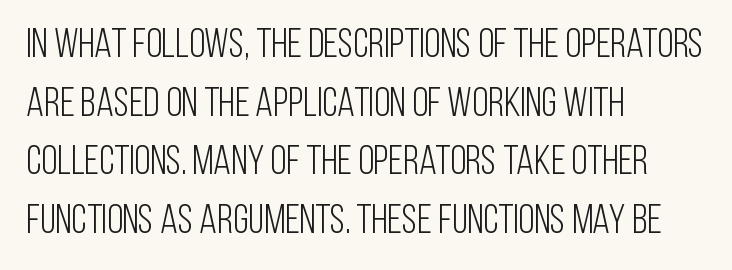
The image shows 41 px light, condensed sans-serif type, upright; set left-aligned, normal line spacing (1.43x), normal letter spacing, not underlined; low stroke contrast and a large x-height.
